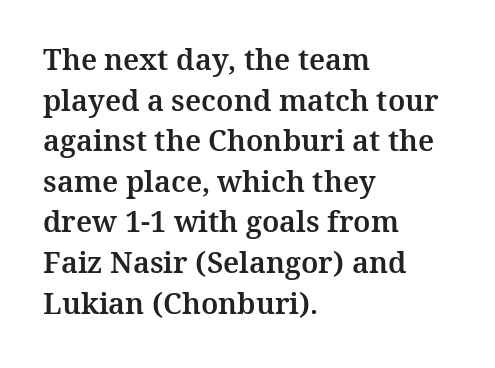
Has an underline been added? It has not. Glyph-to-glyph distance matches everyday printed text. Each new line begins a customary step beneath the previous one. Regarding serifs, this sample has them.
